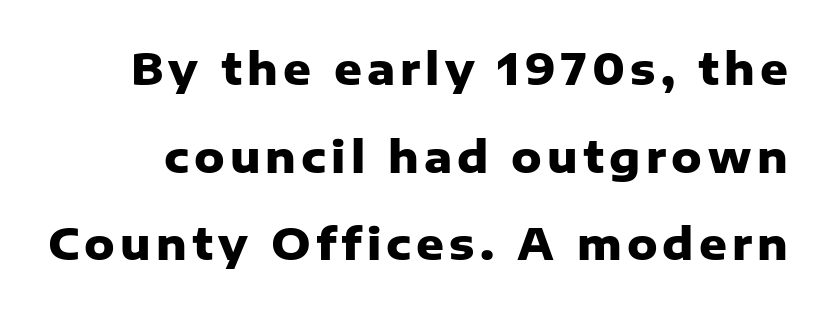
Q: Is the text bold? A: Yes.
Q: Is the text italic (slanted)? A: No, it is upright.
Q: Is the typeface a serif or a sans-serif typeface? A: Sans-serif.
Q: Is the text underlined? A: No.
Q: Is the spacing between lines tight, normal or loose? A: Loose.
Q: Width (condensed, normal, or wide)? A: Normal.
Q: Stroke contrast? A: Low.
Q: x-height? A: Medium.
Q: Monospaced? A: No.
